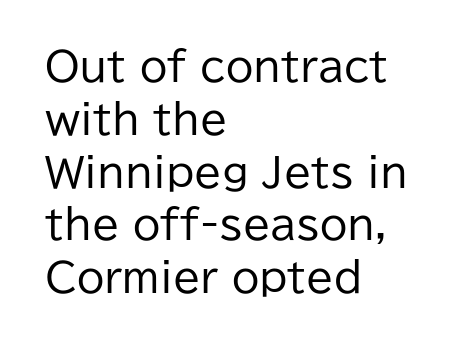
{"serif": "no", "italic": "no", "bold": "no", "weight": "regular", "width": "normal", "stroke_contrast": "low", "x_height": "medium", "monospaced": "no", "underline": "no", "align": "left", "line_spacing": "normal", "line_spacing_ratio": 1.32, "letter_spacing": "normal", "letter_spacing_em": 0.0, "glyph_px": 40}
